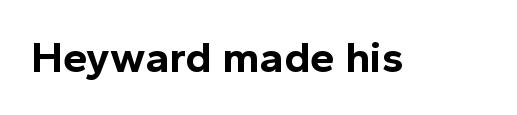
{"serif": "no", "italic": "no", "bold": "yes", "weight": "bold", "width": "normal", "x_height": "medium", "monospaced": "no", "underline": "no", "letter_spacing": "normal", "letter_spacing_em": 0.0, "glyph_px": 44}
